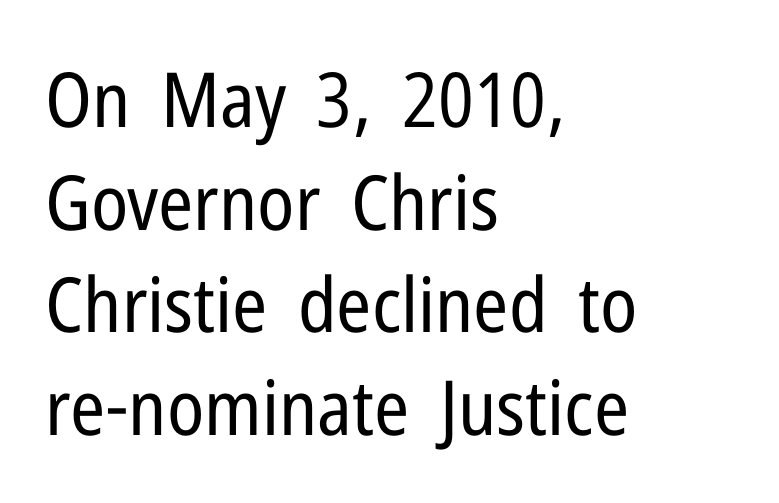
{"serif": "no", "italic": "no", "bold": "no", "weight": "regular", "width": "condensed", "stroke_contrast": "low", "x_height": "medium", "monospaced": "no", "underline": "no", "align": "left", "line_spacing": "normal", "line_spacing_ratio": 1.35, "letter_spacing": "normal", "letter_spacing_em": 0.0, "glyph_px": 76}
